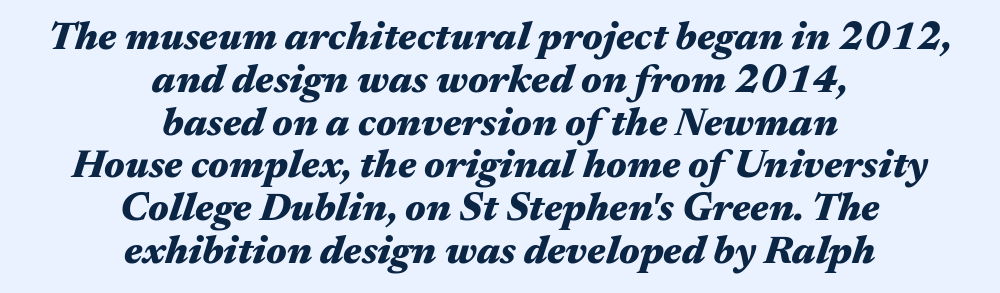
Q: Is the text bold? A: Yes.
Q: Is the text italic (slanted)? A: Yes, it leans right by about 17 degrees.
Q: Is the text underlined? A: No.
Q: How is the paragraph aligned? A: Centered.
Q: Is the spacing between letters normal or unusually wide? A: Normal.
Q: Is the spacing between lines tight, normal or loose? A: Tight.
Q: Width (condensed, normal, or wide)? A: Wide.
Q: Stroke contrast? A: Medium.
Q: x-height? A: Medium.
Q: Monospaced? A: No.
